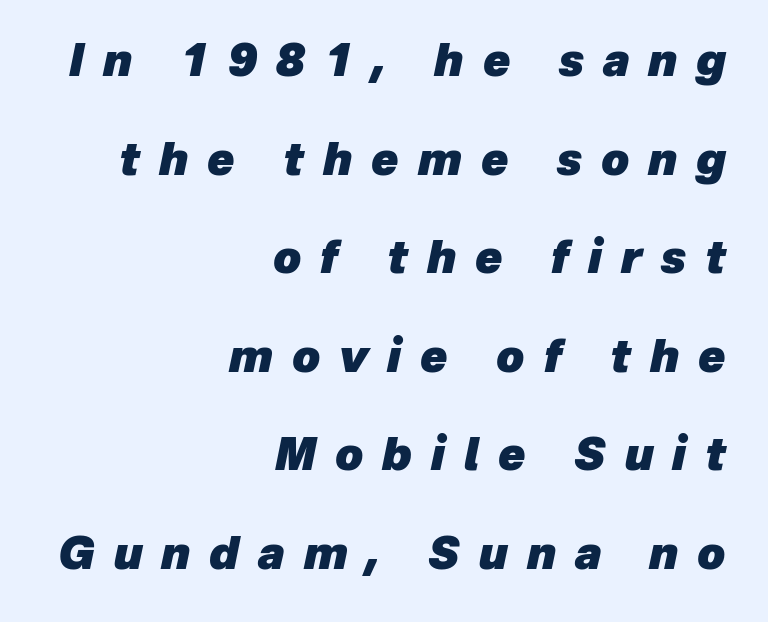
The image shows 44 px heavy type, italic (leaning right); set right-aligned, loose line spacing (2.24x), unusually wide letter spacing (+0.43 em), not underlined; low stroke contrast and a medium x-height.
